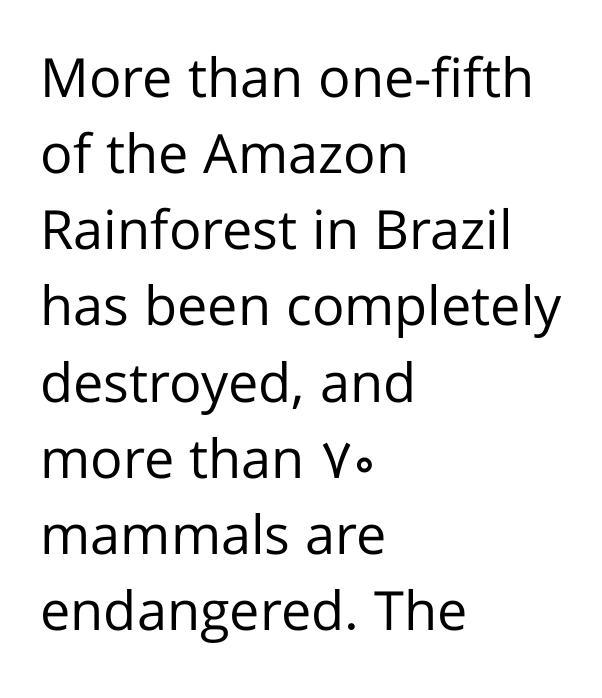
{"serif": "no", "italic": "no", "bold": "no", "weight": "regular", "width": "normal", "stroke_contrast": "low", "x_height": "medium", "monospaced": "no", "underline": "no", "align": "left", "line_spacing": "normal", "line_spacing_ratio": 1.41, "letter_spacing": "normal", "letter_spacing_em": 0.0, "glyph_px": 54}
